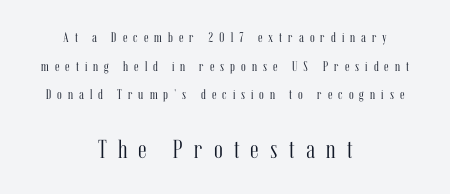
The image shows 26 px text type, upright; set centered, loose line spacing (2.05x), unusually wide letter spacing (+0.43 em), not underlined; the second (bottom) block is 1.86x larger.
